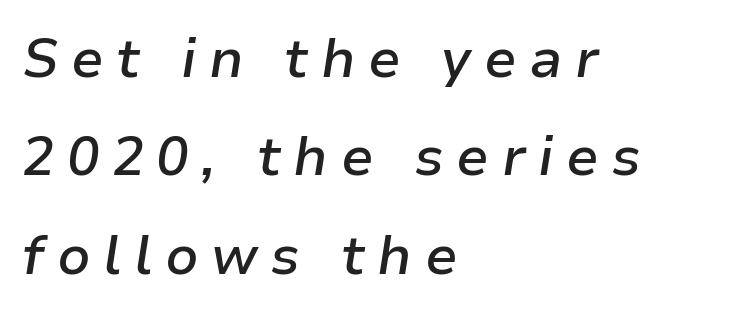
Slightly chunky letters — semibold, I'd say, not full bold. Notice how the passage keeps a crisp vertical edge on the left only. Only glyphs here, with clear space below each row. A typesetter would mark this as italic.
